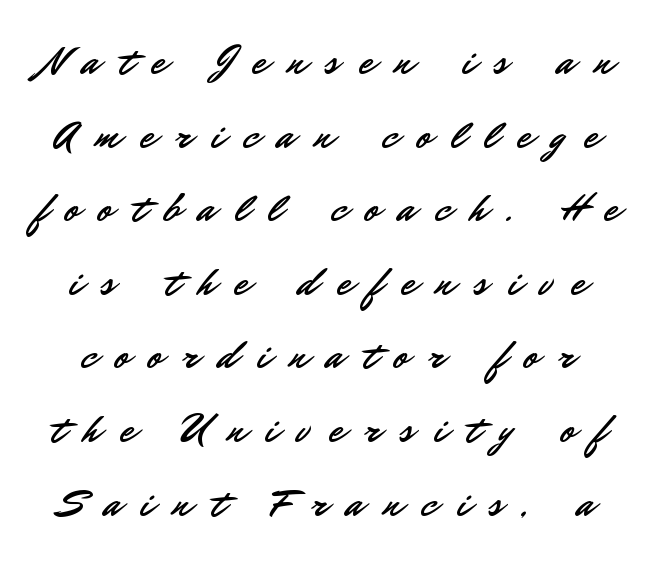
{"serif": "no", "width": "normal", "stroke_contrast": "low", "x_height": "small", "monospaced": "no", "underline": "no", "line_spacing_ratio": 1.84, "letter_spacing": "wide", "letter_spacing_em": 0.5, "glyph_px": 40}
